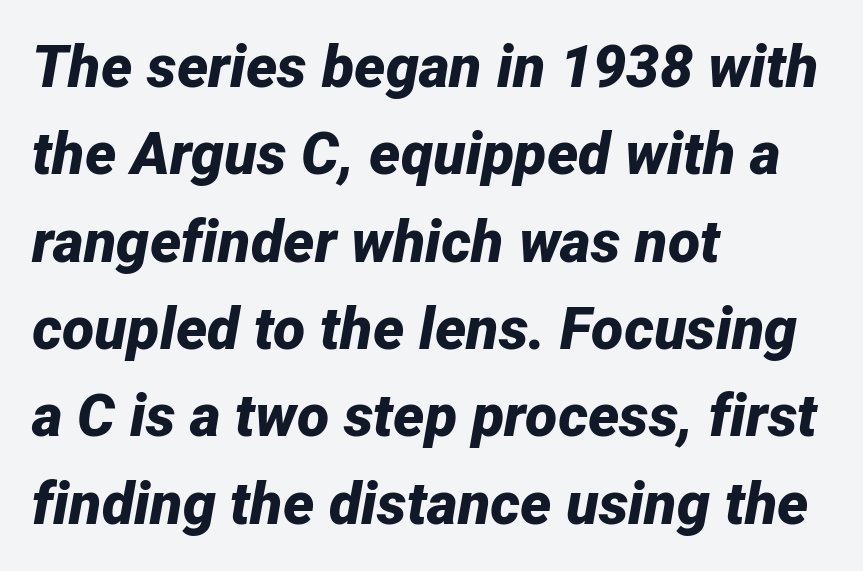
The setting favours the left margin, as ordinary paragraphs usually do. This block has exactly the height ordinary leading produces. Note the varied advance widths — an 'i' is clearly narrower than an 'm'. The line texture is even and compact thanks to regular tracking. In terms of posture, this sample is oblique. Set as a true bold cut, around the 700 mark.
